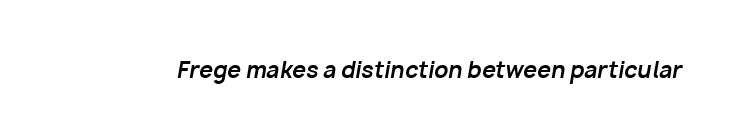
Q: Is the text bold? A: Yes.
Q: Is the text italic (slanted)? A: Yes, it leans right by about 10 degrees.
Q: Is the text underlined? A: No.
Q: Is the spacing between letters normal or unusually wide? A: Normal.
